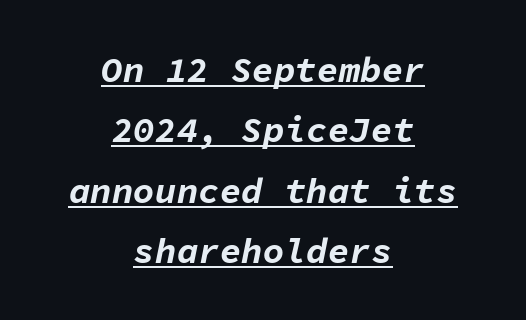
The image shows 36 px bold type, italic (leaning right), monospaced; set centered, normal line spacing (1.68x), normal letter spacing, underlined; low stroke contrast and a medium x-height.
